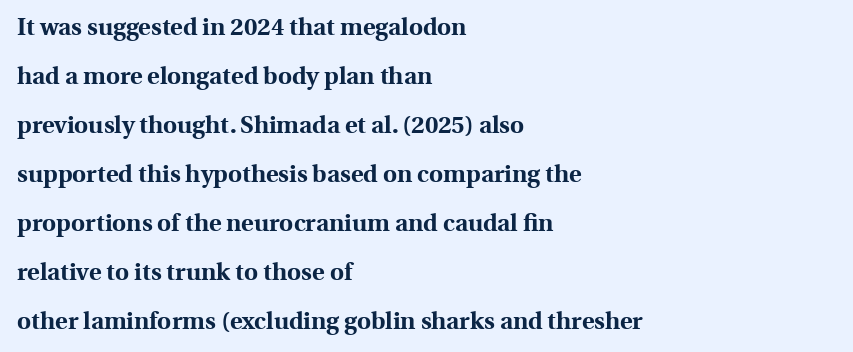
Q: Is the text bold? A: Yes.
Q: Is the text italic (slanted)? A: No, it is upright.
Q: Is the text underlined? A: No.
Q: How is the paragraph aligned? A: Left-aligned.
Q: Is the spacing between letters normal or unusually wide? A: Normal.
Q: Is the spacing between lines tight, normal or loose? A: Loose.
